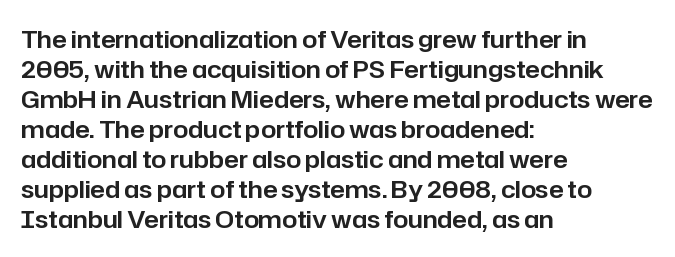
The lines in this sample share a left origin and differ only in where they stop. Tracking here is standard; glyphs follow each other at the usual distance. How would I describe the line gaps? Plain and ordinary. You can tell it's not italic because the verticals are truly vertical.
